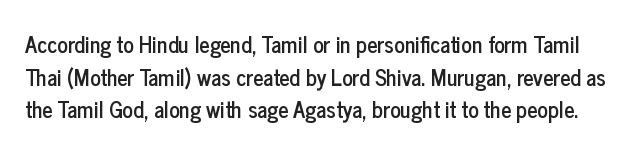
{"italic": "no", "underline": "no", "line_spacing": "normal", "line_spacing_ratio": 1.48, "letter_spacing": "normal", "letter_spacing_em": 0.0, "glyph_px": 22}
